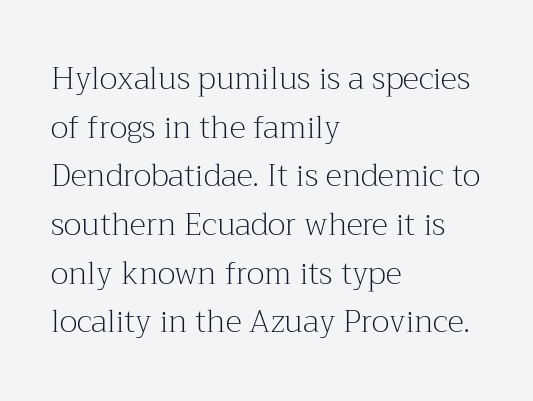
{"serif": "yes", "italic": "no", "bold": "no", "weight": "light", "width": "normal", "stroke_contrast": "medium", "x_height": "medium", "monospaced": "no", "underline": "no", "align": "left", "line_spacing": "normal", "line_spacing_ratio": 1.57, "letter_spacing": "normal", "letter_spacing_em": 0.0, "glyph_px": 31}
